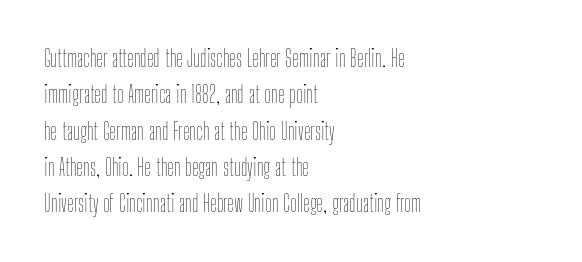
Compared with typical paragraphs, the rows here are spaced about the same. The letterforms sit at book weight or below. Ascenders rise straight up at ninety degrees. The lines are quadded left. Check the space under the baseline: it is left empty. Tracking value appears to be zero — textbook default spacing.
